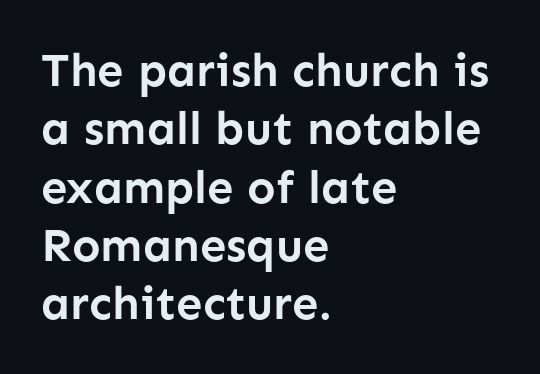
Caption: standard tracking, unaltered. Are there feet on the stems? There aren't — it's a sans. Looks like regular typesetting: each glyph gets only the width it needs. Compared with a centered layout, this one pins lines to the left instead. Emphasis by weight is at full strength: bold. Type without underlining.
